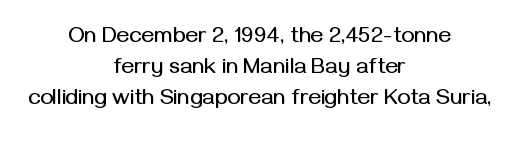
The image shows 22 px text type, upright; set centered, normal line spacing (1.41x), normal letter spacing, not underlined.
